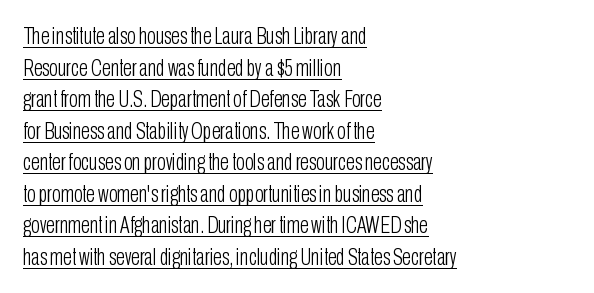
Q: Is the text bold? A: No.
Q: Is the text italic (slanted)? A: No, it is upright.
Q: Is the text underlined? A: Yes.
Q: How is the paragraph aligned? A: Left-aligned.
Q: Is the spacing between letters normal or unusually wide? A: Normal.
Q: Is the spacing between lines tight, normal or loose? A: Normal.
